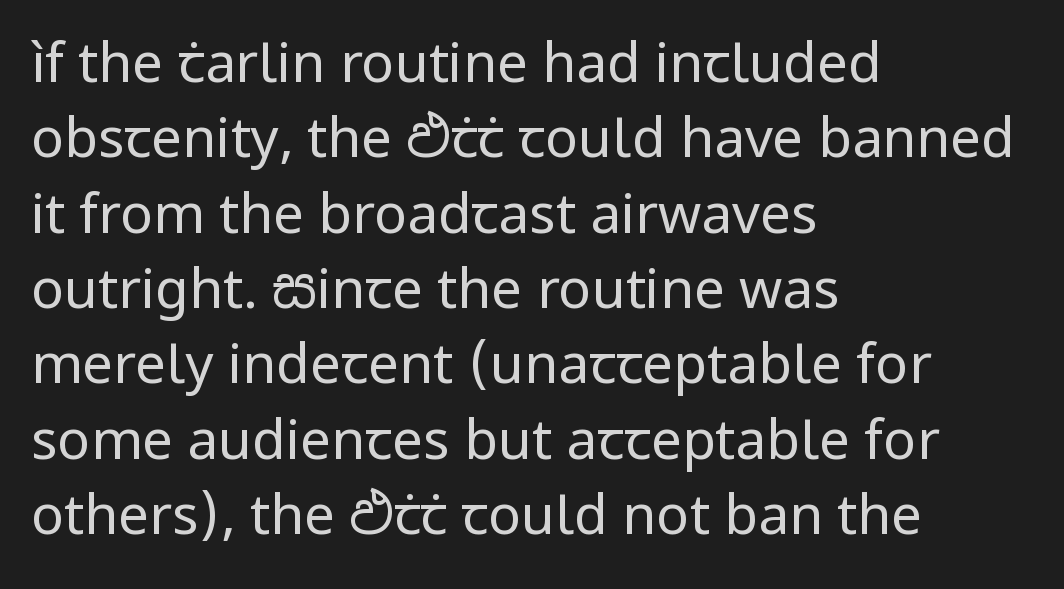
{"serif": "no", "italic": "no", "bold": "no", "weight": "regular", "width": "normal", "stroke_contrast": "low", "x_height": "medium", "monospaced": "no", "underline": "no", "align": "left", "line_spacing": "normal", "line_spacing_ratio": 1.37, "letter_spacing": "normal", "letter_spacing_em": 0.0, "glyph_px": 55}
